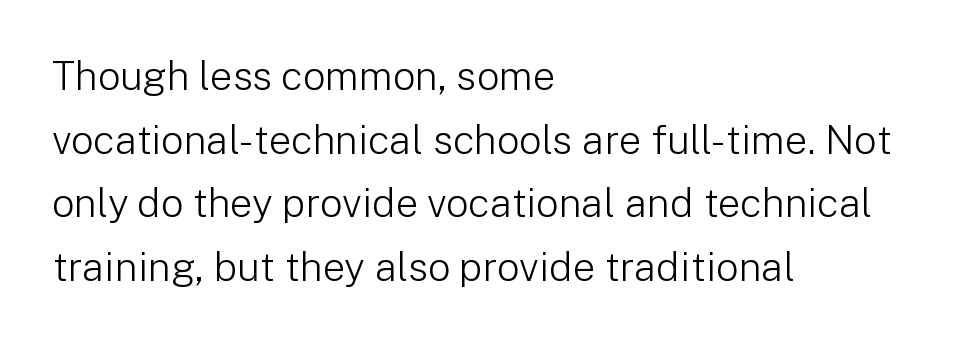
The passage shown is typed in a proportional face where columns would drift. Letters rest on an invisible, unmarked baseline. This sample uses plain, unmodified letter spacing. In terms of letterform style, serifs are entirely absent.
